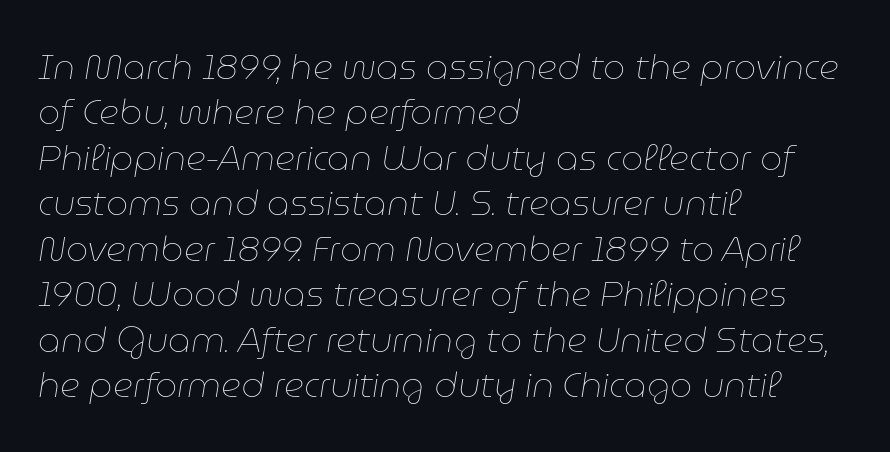
Q: Is the text bold? A: No.
Q: Is the text italic (slanted)? A: Yes, it leans right by about 9 degrees.
Q: Is the text underlined? A: No.
Q: How is the paragraph aligned? A: Left-aligned.
Q: Is the spacing between letters normal or unusually wide? A: Normal.
Q: Is the spacing between lines tight, normal or loose? A: Normal.
Q: Width (condensed, normal, or wide)? A: Normal.
Q: Stroke contrast? A: Low.
Q: x-height? A: Medium.
Q: Monospaced? A: No.
